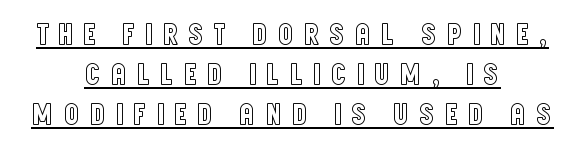
The image shows 31 px condensed type, upright; set centered, normal line spacing (1.29x), unusually wide letter spacing (+0.3 em), underlined; a large x-height.
